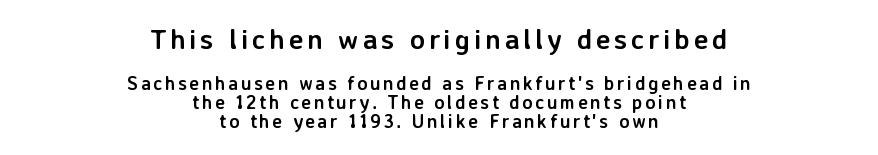
Q: Is the text bold? A: Yes.
Q: Is the text italic (slanted)? A: No, it is upright.
Q: Is the typeface a serif or a sans-serif typeface? A: Sans-serif.
Q: Is the text underlined? A: No.
Q: How is the paragraph aligned? A: Centered.
Q: Is the spacing between lines tight, normal or loose? A: Tight.
Q: Which block of text is set in a larger size, the first (top) or the second (bottom)? A: The first (top) one.
Q: Width (condensed, normal, or wide)? A: Normal.
Q: Stroke contrast? A: Low.
Q: x-height? A: Medium.
Q: Monospaced? A: No.
